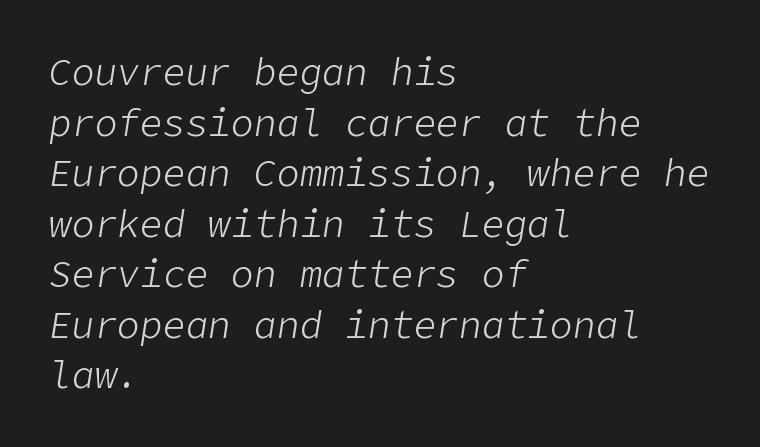
Q: Is the text bold? A: No.
Q: Is the text italic (slanted)? A: Yes, it leans right by about 9 degrees.
Q: Is the text underlined? A: No.
Q: How is the paragraph aligned? A: Left-aligned.
Q: Is the spacing between letters normal or unusually wide? A: Normal.
Q: Is the spacing between lines tight, normal or loose? A: Normal.
Q: Width (condensed, normal, or wide)? A: Normal.
Q: Stroke contrast? A: Low.
Q: x-height? A: Medium.
